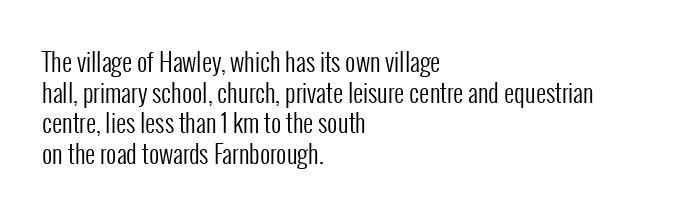
The image shows 25 px text type, upright; set left-aligned, line spacing 1.23x, normal letter spacing, not underlined.
